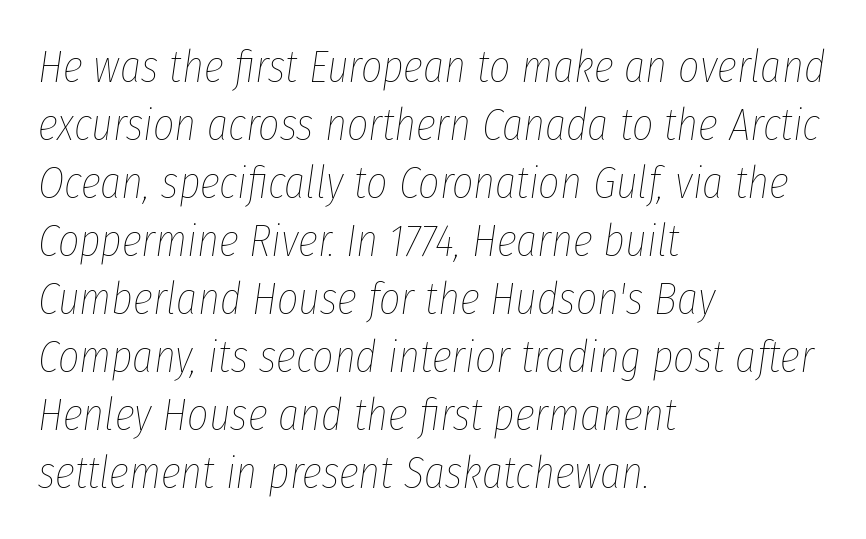
The image shows 46 px thin, condensed type, italic (leaning right); set left-aligned, normal line spacing (1.26x), normal letter spacing, not underlined; low stroke contrast and a medium x-height.
